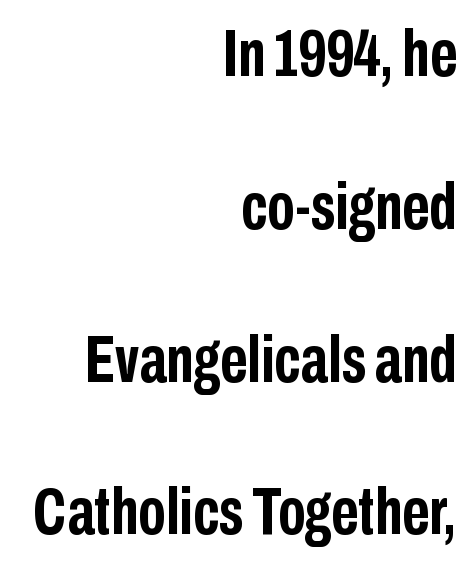
{"serif": "no", "italic": "no", "bold": "yes", "weight": "semibold", "width": "condensed", "stroke_contrast": "low", "x_height": "medium", "monospaced": "no", "underline": "no", "align": "right", "line_spacing": "loose", "line_spacing_ratio": 2.28, "letter_spacing": "normal", "letter_spacing_em": 0.0, "glyph_px": 67}
